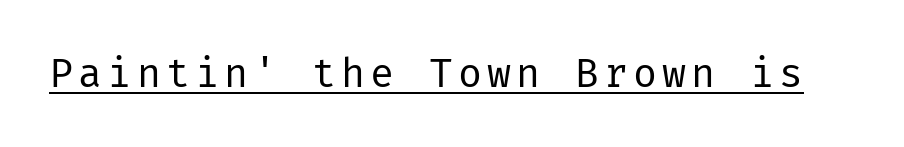
Q: Is the text bold? A: No.
Q: Is the text italic (slanted)? A: No, it is upright.
Q: Is the typeface a serif or a sans-serif typeface? A: Sans-serif.
Q: Is the text underlined? A: Yes.
Q: Width (condensed, normal, or wide)? A: Normal.
Q: Stroke contrast? A: Low.
Q: x-height? A: Medium.
